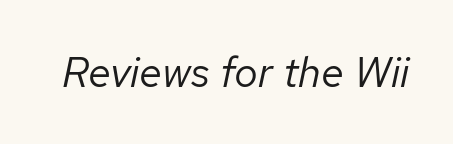
{"italic": "yes", "lean": "right", "slant_degrees": 12, "bold": "no", "weight": "regular", "width": "normal", "stroke_contrast": "low", "x_height": "medium", "monospaced": "no", "underline": "no", "letter_spacing": "normal", "letter_spacing_em": 0.0, "glyph_px": 42}
